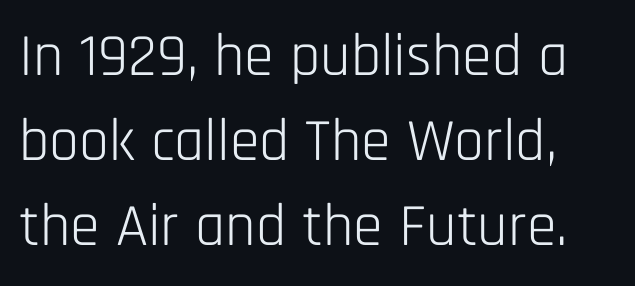
The image shows 60 px light, condensed sans-serif type, upright; set normal line spacing (1.42x), normal letter spacing, not underlined; low stroke contrast and a large x-height.
